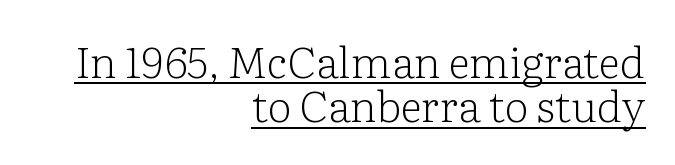
The image shows 43 px light serif type, upright; set right-aligned, tight line spacing (1.03x), normal letter spacing, underlined; low stroke contrast and a medium x-height.
